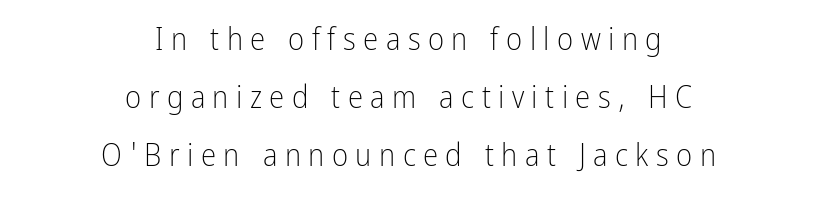
The passage shown is typed in a proportional face where columns would drift. Notice how the passage keeps no hard edge, just a central spine. If you drew a line through each stem, it would be perfectly vertical. The baseline area is clear.
